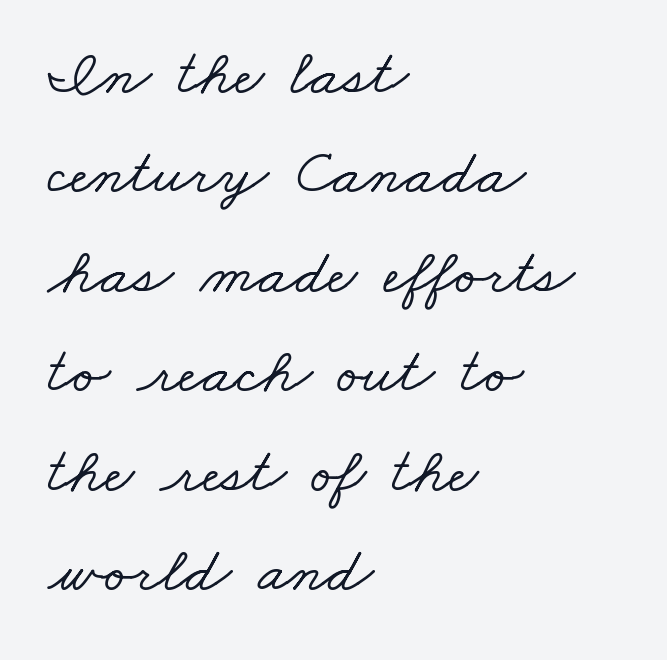
Rows of type keep a routine distance in the vertical direction. Where is the straight margin? On the left. Spacing verdict: proportional, widths tailored to each character. In terms of letterspacing, this is plain default setting.
